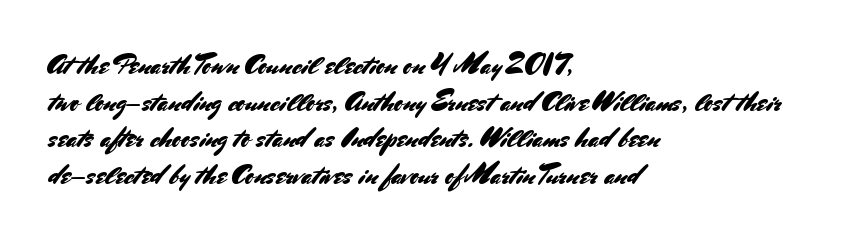
Alignment: flush left. The block of text has a typical density, with ordinary space between rows. Beneath every word, the page is bare. Compared with typical body copy, the letter spacing here is the same.
